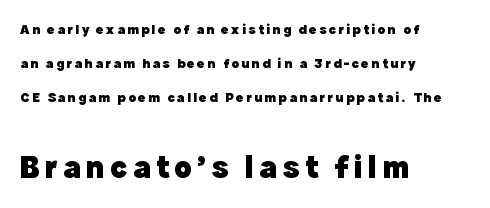
{"serif": "no", "italic": "no", "bold": "yes", "weight": "heavy", "width": "normal", "x_height": "medium", "monospaced": "no", "underline": "no", "align": "left", "line_spacing": "loose", "line_spacing_ratio": 2.44, "larger_block": "second", "size_ratio": 2.29, "glyph_px": 32}
